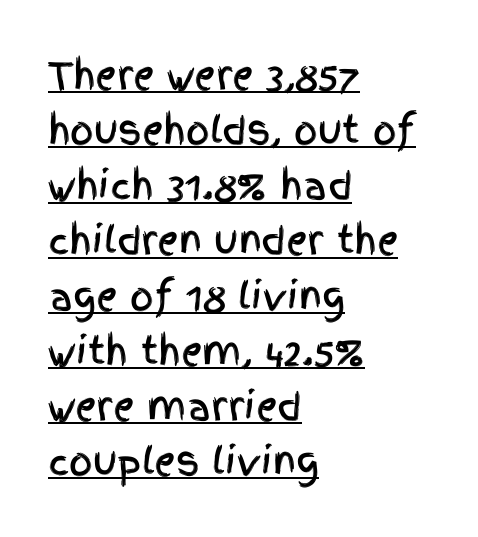
Q: Is the text italic (slanted)? A: No, it is upright.
Q: Is the typeface a serif or a sans-serif typeface? A: Sans-serif.
Q: Is the text underlined? A: Yes.
Q: How is the paragraph aligned? A: Left-aligned.
Q: Is the spacing between letters normal or unusually wide? A: Normal.
Q: Is the spacing between lines tight, normal or loose? A: Normal.
Q: Width (condensed, normal, or wide)? A: Condensed.
Q: x-height? A: Large.
Q: Monospaced? A: No.
